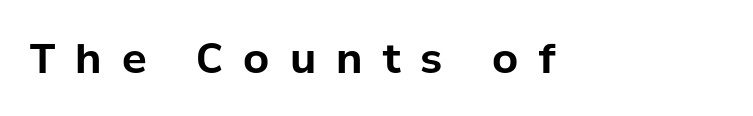
{"serif": "no", "italic": "no", "bold": "yes", "weight": "bold", "width": "normal", "stroke_contrast": "low", "x_height": "medium", "monospaced": "no", "underline": "no", "letter_spacing": "wide", "letter_spacing_em": 0.49, "glyph_px": 41}
